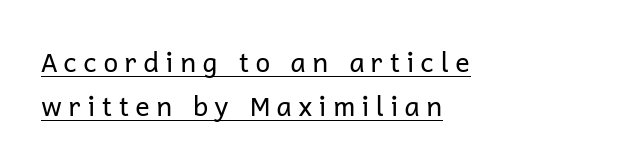
The image shows 27 px text type, upright; set left-aligned, normal line spacing (1.64x), unusually wide letter spacing (+0.21 em), underlined.
